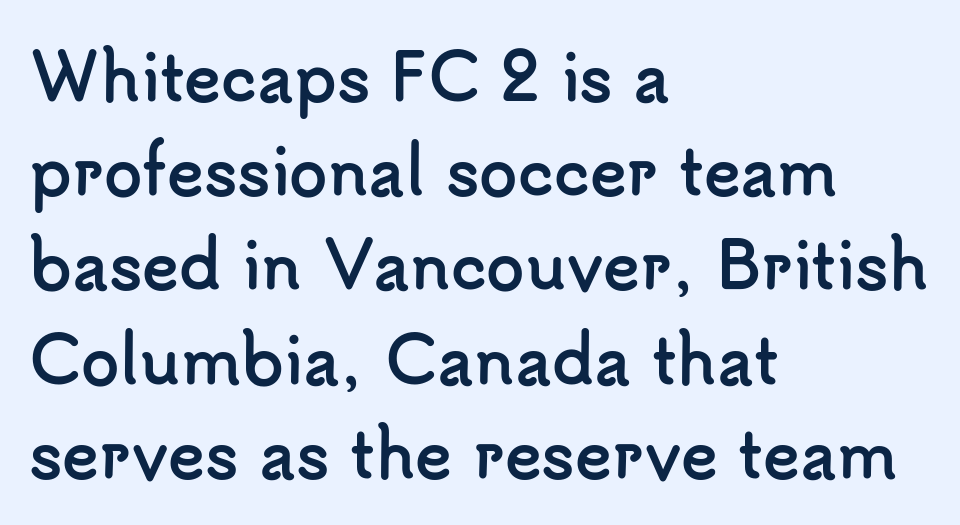
{"serif": "no", "italic": "no", "bold": "yes", "weight": "semibold", "width": "normal", "stroke_contrast": "low", "x_height": "small", "monospaced": "no", "underline": "no", "align": "left", "line_spacing": "normal", "line_spacing_ratio": 1.52, "letter_spacing": "normal", "letter_spacing_em": 0.0, "glyph_px": 62}
